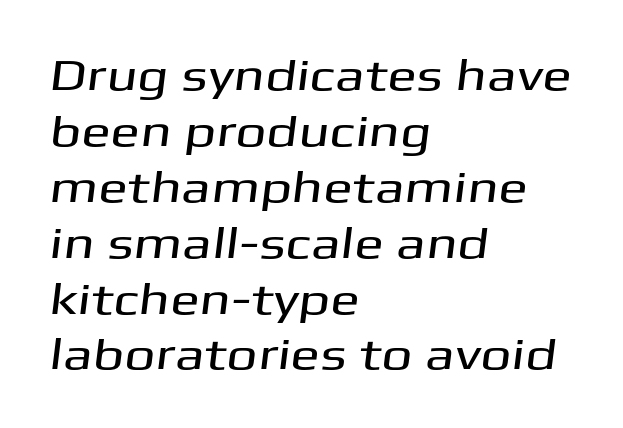
The lines are quadded left. Nobody drew a line under any word here. This block has exactly the height ordinary leading produces. Grotesque or geometric, the face here clearly has no serifs. This sample has the flowing, uneven cadence of proportional lettering.
